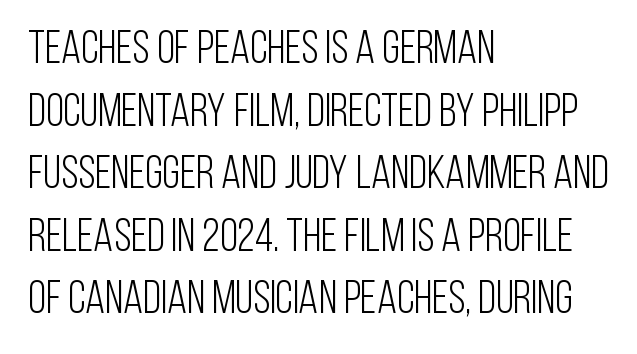
The image shows 46 px light, condensed sans-serif type, upright; set left-aligned, normal line spacing (1.36x), normal letter spacing, not underlined; low stroke contrast and a large x-height.
